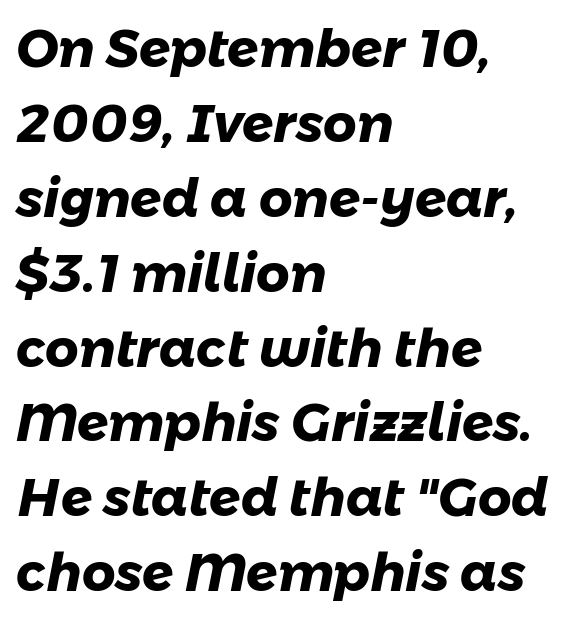
Q: Is the text bold? A: Yes.
Q: Is the typeface a serif or a sans-serif typeface? A: Sans-serif.
Q: Is the text underlined? A: No.
Q: How is the paragraph aligned? A: Left-aligned.
Q: Is the spacing between letters normal or unusually wide? A: Normal.
Q: Is the spacing between lines tight, normal or loose? A: Normal.
Q: Width (condensed, normal, or wide)? A: Normal.
Q: Stroke contrast? A: Low.
Q: x-height? A: Medium.
Q: Monospaced? A: No.
